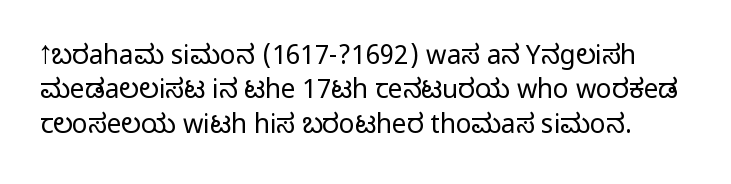
Q: Is the text bold? A: No.
Q: Is the text italic (slanted)? A: No, it is upright.
Q: Is the text underlined? A: No.
Q: Is the spacing between letters normal or unusually wide? A: Normal.
Q: Is the spacing between lines tight, normal or loose? A: Normal.
